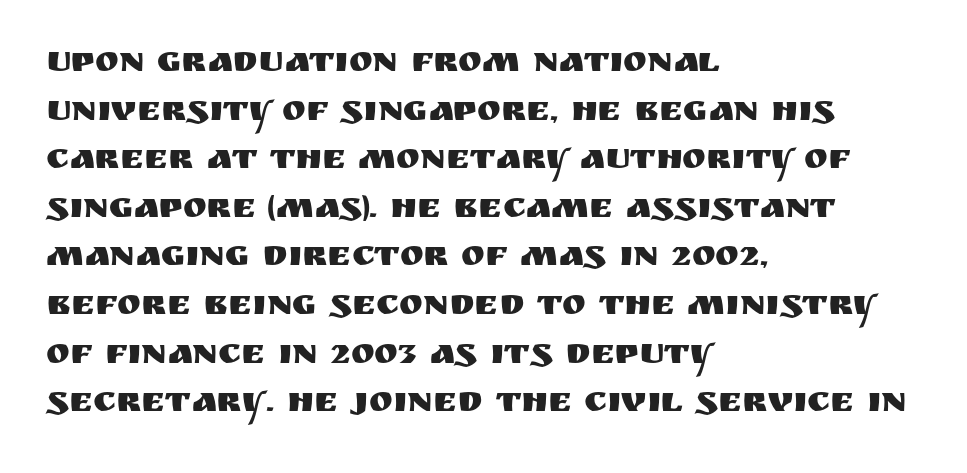
The image shows 36 px sans-serif type, upright; set left-aligned, normal line spacing (1.35x), normal letter spacing, not underlined; medium stroke contrast and a large x-height.
